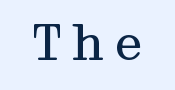
{"serif": "yes", "italic": "no", "bold": "no", "weight": "regular", "width": "wide", "stroke_contrast": "medium", "x_height": "medium", "underline": "no", "glyph_px": 49}
